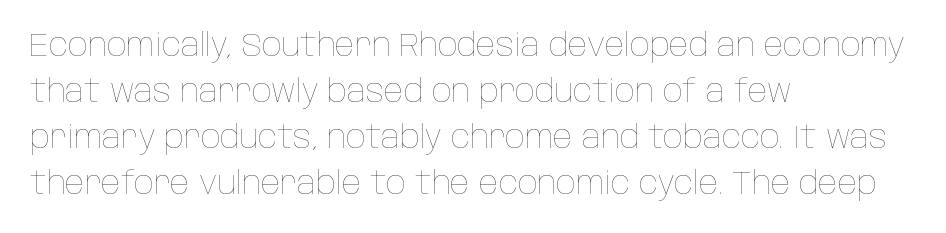
The typesetting does not lean heavy: it is not bold. Proportional: the letters do not fall into vertical columns. The space between consecutive lines is moderate. Check under the words: just untouched page. No extra tracking has been applied to these lines. This is roman type, the default non-slanted kind.
